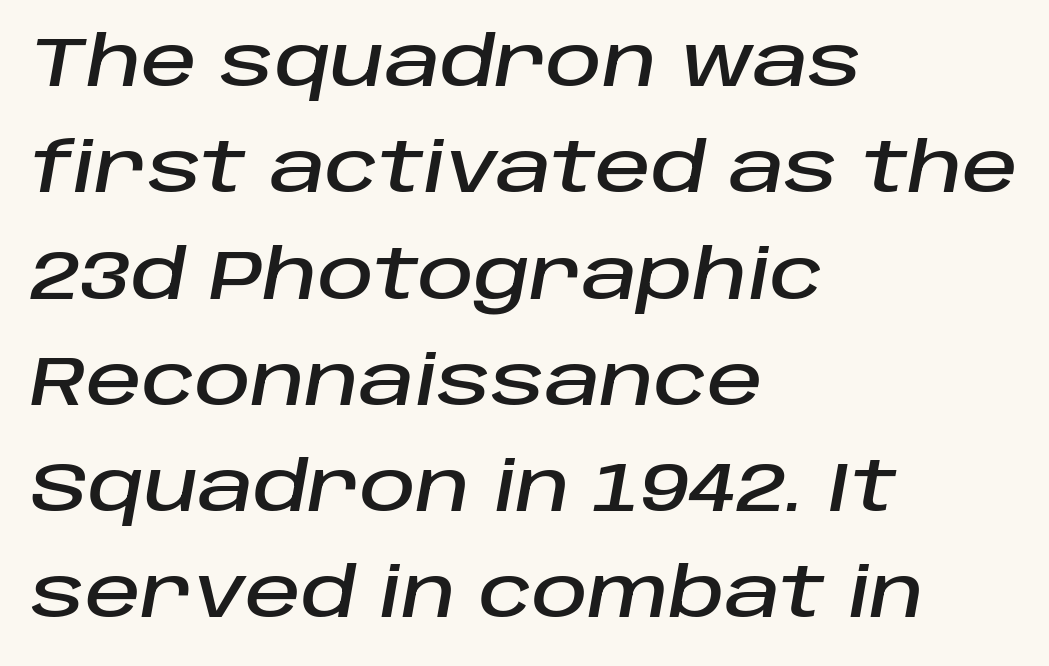
Q: Is the text italic (slanted)? A: Yes, it leans right by about 10 degrees.
Q: Is the text underlined? A: No.
Q: How is the paragraph aligned? A: Left-aligned.
Q: Is the spacing between letters normal or unusually wide? A: Normal.
Q: Is the spacing between lines tight, normal or loose? A: Normal.
Q: Width (condensed, normal, or wide)? A: Normal.
Q: Stroke contrast? A: Low.
Q: x-height? A: Large.
Q: Monospaced? A: No.
